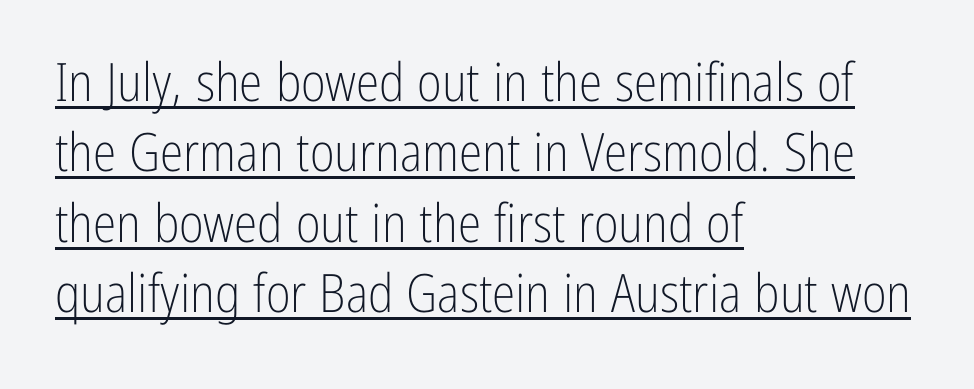
Q: Is the text bold? A: No.
Q: Is the text italic (slanted)? A: No, it is upright.
Q: Is the typeface a serif or a sans-serif typeface? A: Sans-serif.
Q: Is the text underlined? A: Yes.
Q: How is the paragraph aligned? A: Left-aligned.
Q: Is the spacing between letters normal or unusually wide? A: Normal.
Q: Is the spacing between lines tight, normal or loose? A: Normal.
Q: Width (condensed, normal, or wide)? A: Condensed.
Q: Stroke contrast? A: Low.
Q: x-height? A: Medium.
Q: Monospaced? A: No.
